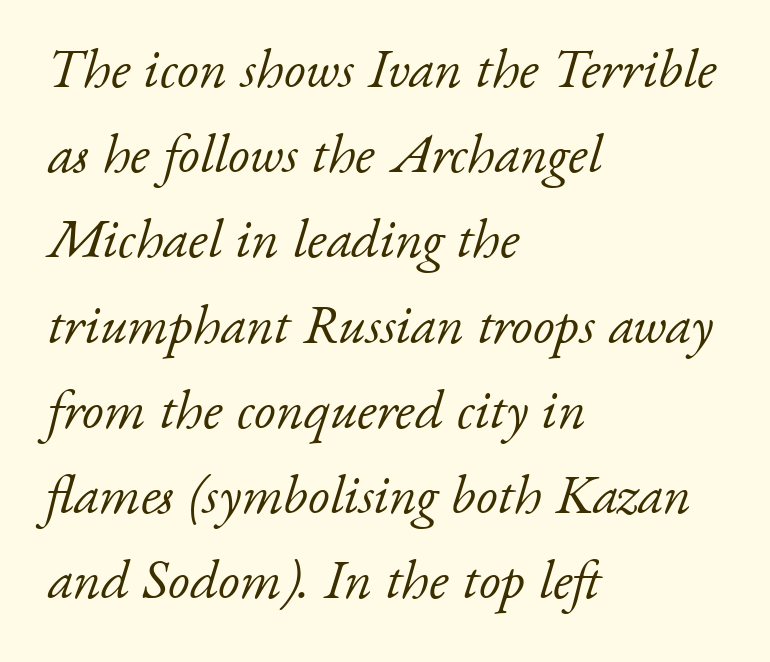
{"serif": "yes", "italic": "yes", "lean": "right", "slant_degrees": 17, "bold": "no", "weight": "light", "width": "normal", "stroke_contrast": "low", "x_height": "small", "monospaced": "no", "underline": "no", "align": "left", "line_spacing": "normal", "line_spacing_ratio": 1.55, "letter_spacing": "normal", "letter_spacing_em": 0.0, "glyph_px": 55}
